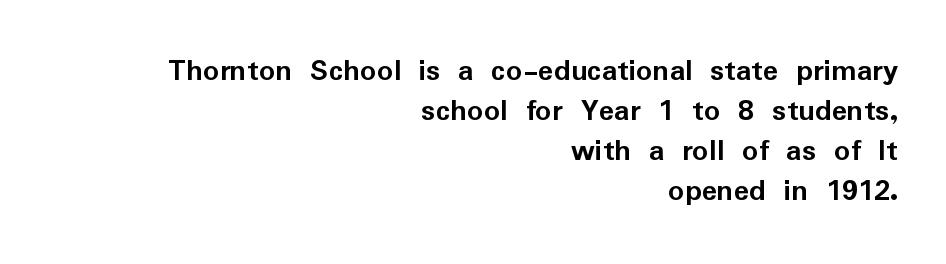
Q: Is the text bold? A: Yes.
Q: Is the text italic (slanted)? A: No, it is upright.
Q: Is the typeface a serif or a sans-serif typeface? A: Sans-serif.
Q: Is the text underlined? A: No.
Q: How is the paragraph aligned? A: Right-aligned.
Q: Is the spacing between letters normal or unusually wide? A: Normal.
Q: Is the spacing between lines tight, normal or loose? A: Normal.
Q: Width (condensed, normal, or wide)? A: Normal.
Q: Stroke contrast? A: Low.
Q: x-height? A: Medium.
Q: Monospaced? A: No.
